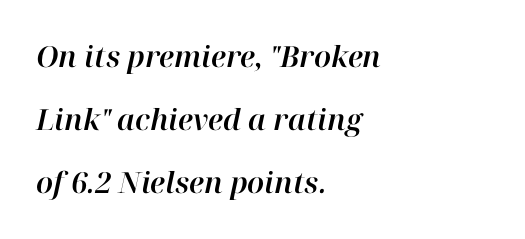
The compositor pushed each line to the left boundary. The gap between lines stays unmarked. There's an unmistakable incline to the writing here. The rendering uses a large line-height, opening up the rows.
